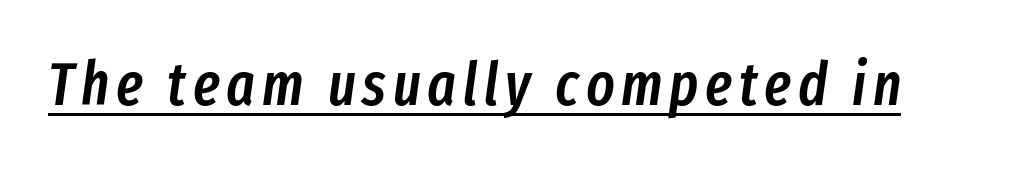
{"italic": "yes", "lean": "right", "slant_degrees": 8, "bold": "semi", "weight": "semibold", "width": "condensed", "stroke_contrast": "low", "x_height": "medium", "monospaced": "no", "underline": "yes", "glyph_px": 60}
